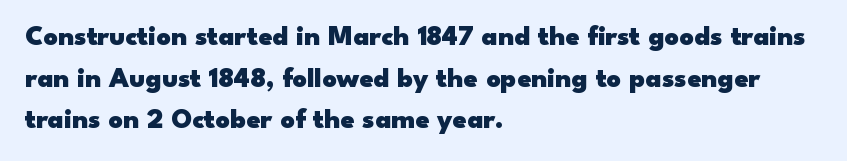
{"serif": "no", "italic": "no", "bold": "yes", "weight": "heavy", "width": "wide", "stroke_contrast": "low", "x_height": "small", "monospaced": "no", "underline": "no", "align": "left", "line_spacing": "normal", "line_spacing_ratio": 1.49, "letter_spacing": "normal", "letter_spacing_em": 0.0, "glyph_px": 28}
